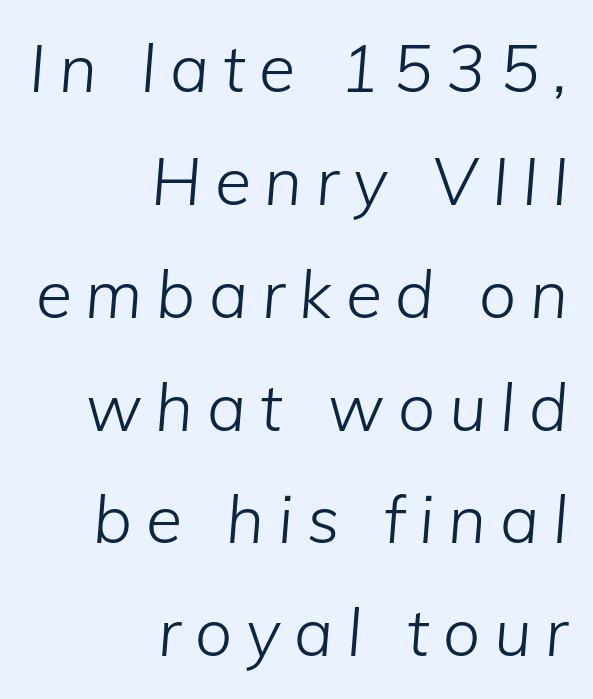
Q: Is the text bold? A: No.
Q: Is the text italic (slanted)? A: Yes, it leans right by about 5 degrees.
Q: Is the text underlined? A: No.
Q: How is the paragraph aligned? A: Right-aligned.
Q: Is the spacing between letters normal or unusually wide? A: Unusually wide.
Q: Width (condensed, normal, or wide)? A: Normal.
Q: Stroke contrast? A: Low.
Q: x-height? A: Medium.
Q: Monospaced? A: No.
